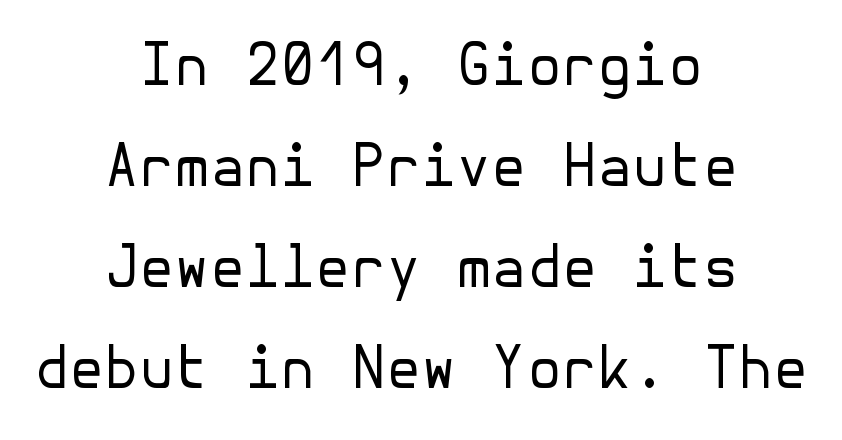
Ascenders rise straight up at ninety degrees. Bare-footed words on every line. No heavy texture on the line: the type isn't bold. Is the block centered? Yes — each line is placed symmetrically about the middle.
